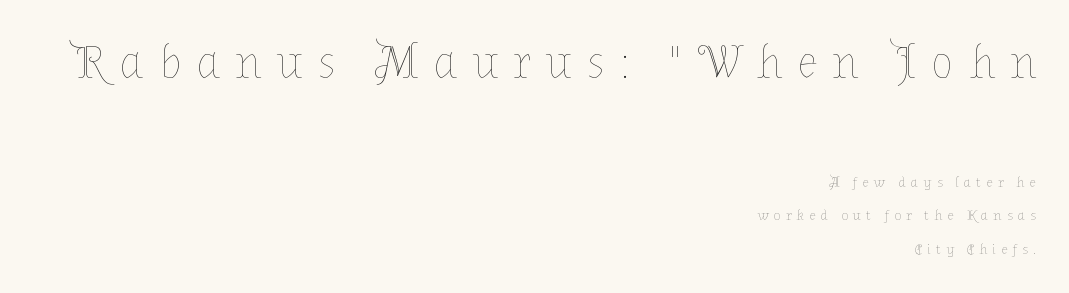
{"italic": "no", "bold": "no", "weight": "thin", "width": "normal", "stroke_contrast": "low", "x_height": "medium", "monospaced": "no", "underline": "no", "align": "right", "line_spacing": "loose", "line_spacing_ratio": 2.22, "letter_spacing": "wide", "letter_spacing_em": 0.33, "larger_block": "first", "size_ratio": 3.07, "glyph_px": 46}
